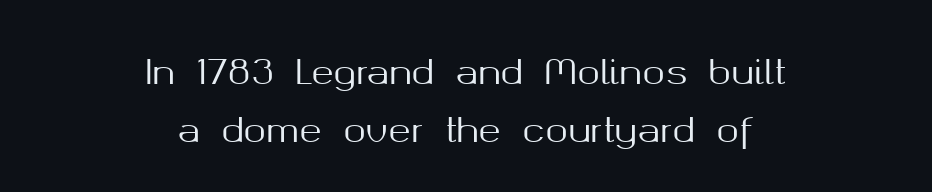
{"serif": "no", "italic": "no", "width": "normal", "stroke_contrast": "medium", "x_height": "medium", "monospaced": "no", "underline": "no", "align": "center", "line_spacing": "normal", "line_spacing_ratio": 1.7, "letter_spacing": "normal", "letter_spacing_em": 0.0, "glyph_px": 34}
